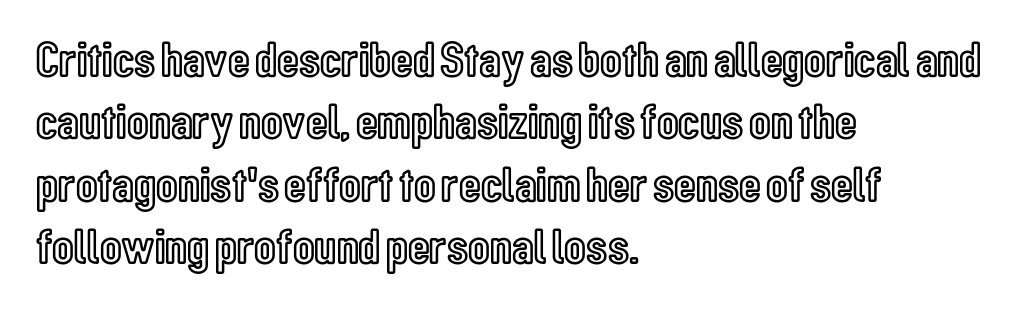
Q: Is the text italic (slanted)? A: No, it is upright.
Q: Is the text underlined? A: No.
Q: How is the paragraph aligned? A: Left-aligned.
Q: Is the spacing between letters normal or unusually wide? A: Normal.
Q: Is the spacing between lines tight, normal or loose? A: Normal.
Q: Width (condensed, normal, or wide)? A: Condensed.
Q: x-height? A: Medium.
Q: Monospaced? A: No.
